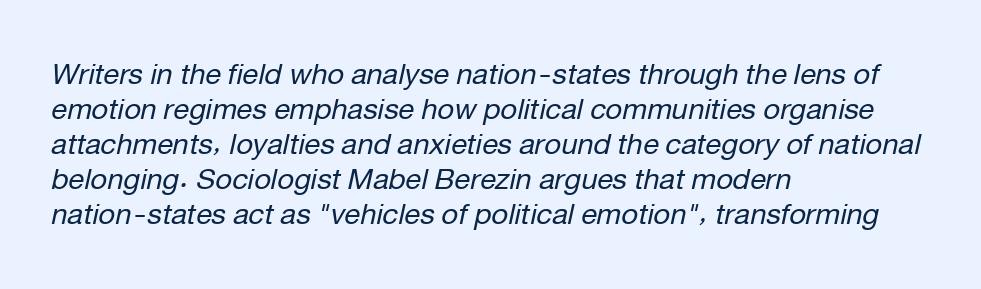
Descenders are the only things crossing below the line. It's the slanting kind of type. Notice how the passage keeps a crisp vertical edge on the left only. Weight class: somewhere from thin through regular. Tracking here is standard; glyphs follow each other at the usual distance. The letters advance in unequal steps, a hallmark of proportional type.
